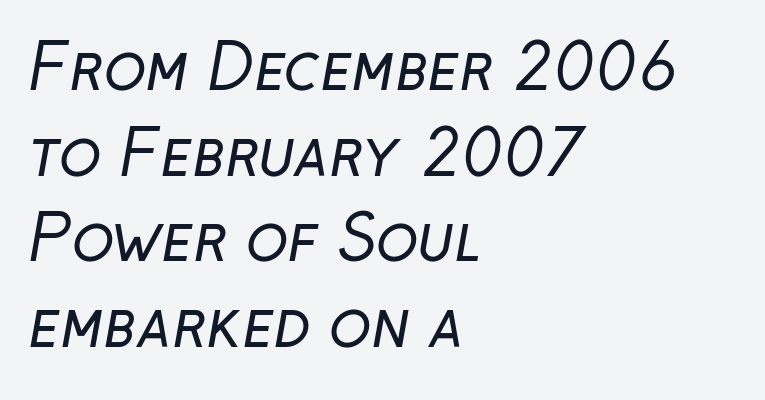
The vertical gap from one line to the next is medium. The ragged edge is on the right, which tells us the setting is flush left. Is this a fixed-width face? No — the glyphs have proportional, varying widths. The weight tops out at a normal text grade. There is no visible air inserted between adjacent glyphs.
